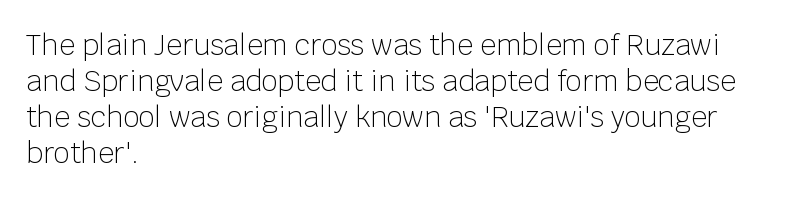
Q: Is the text bold? A: No.
Q: Is the text italic (slanted)? A: No, it is upright.
Q: Is the typeface a serif or a sans-serif typeface? A: Sans-serif.
Q: Is the text underlined? A: No.
Q: How is the paragraph aligned? A: Left-aligned.
Q: Is the spacing between letters normal or unusually wide? A: Normal.
Q: Is the spacing between lines tight, normal or loose? A: Normal.
Q: Width (condensed, normal, or wide)? A: Normal.
Q: Stroke contrast? A: Low.
Q: x-height? A: Large.
Q: Monospaced? A: No.
